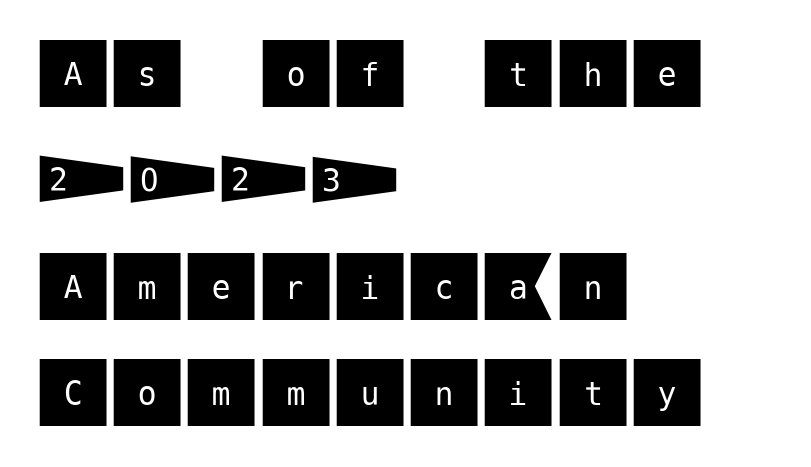
Q: Is the text italic (slanted)? A: No, it is upright.
Q: Is the typeface a serif or a sans-serif typeface? A: Sans-serif.
Q: Is the text underlined? A: No.
Q: How is the paragraph aligned? A: Left-aligned.
Q: Is the spacing between letters normal or unusually wide? A: Normal.
Q: Is the spacing between lines tight, normal or loose? A: Normal.
Q: Width (condensed, normal, or wide)? A: Normal.
Q: Stroke contrast? A: Medium.
Q: x-height? A: Large.
